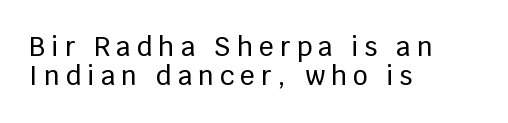
{"italic": "no", "underline": "no", "align": "left", "line_spacing": "tight", "line_spacing_ratio": 1.12, "letter_spacing": "wide", "letter_spacing_em": 0.23, "glyph_px": 26}
